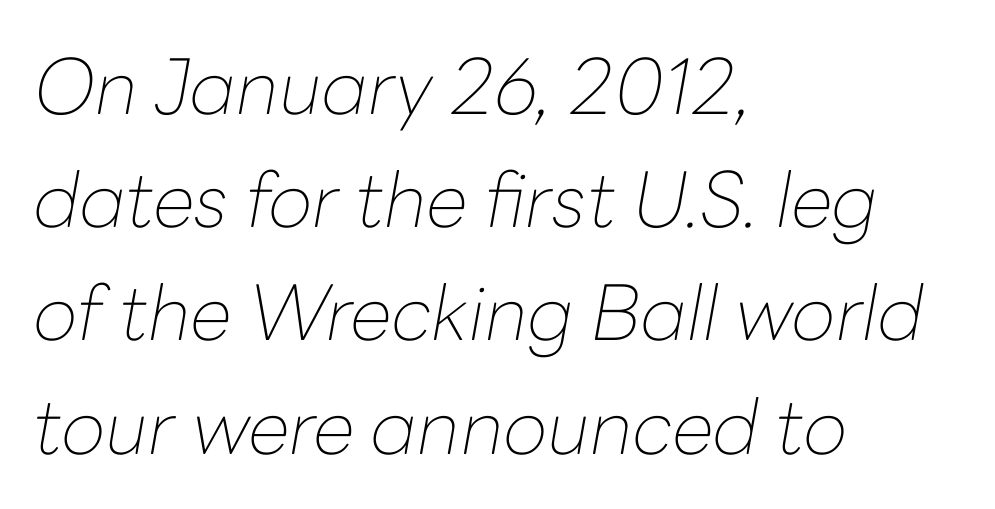
Bare-footed words on every line. A typesetter would call this zero additional tracking. Successive baselines arrive at the customary interval. Varying glyph widths throughout — classic text-font behaviour. The ragged edge is on the right, which tells us the setting is flush left.
